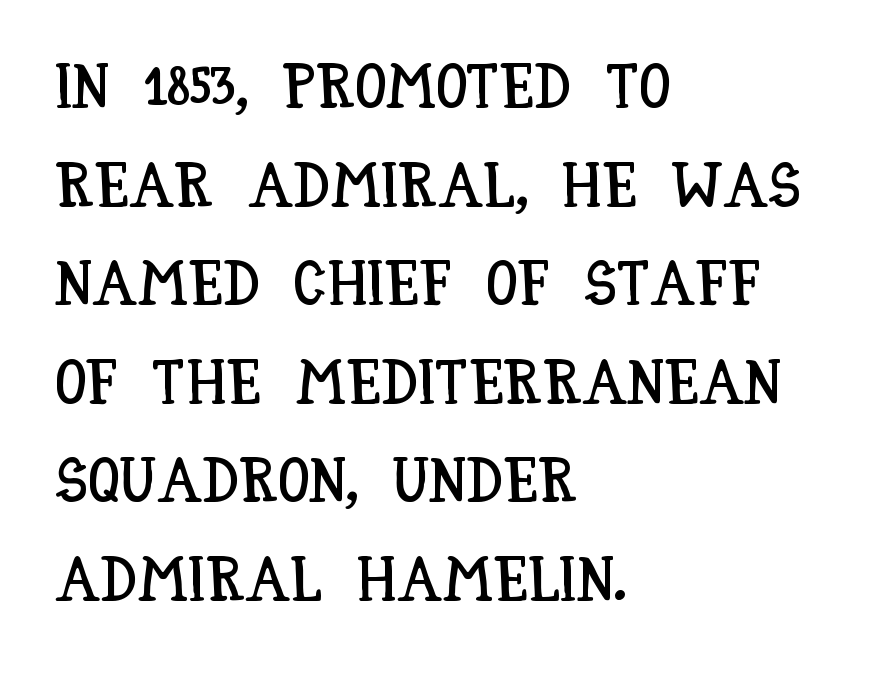
Q: Is the text italic (slanted)? A: No, it is upright.
Q: Is the text underlined? A: No.
Q: How is the paragraph aligned? A: Left-aligned.
Q: Is the spacing between letters normal or unusually wide? A: Normal.
Q: Is the spacing between lines tight, normal or loose? A: Normal.
Q: Width (condensed, normal, or wide)? A: Condensed.
Q: Stroke contrast? A: Low.
Q: x-height? A: Large.
Q: Monospaced? A: No.
